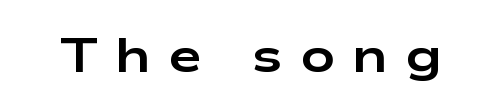
The type sits square on the baseline with zero lean. The words here are not underlined. The face used here is proportionally spaced, like ordinary book or web type. Look at the tracking — it's clearly loosened, letters drifting apart. Its strokes are broad and dark, the hallmark of bold type.
